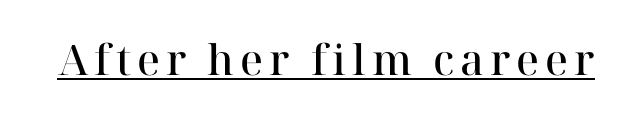
Q: Is the text bold? A: Semi-bold.
Q: Is the text italic (slanted)? A: No, it is upright.
Q: Is the typeface a serif or a sans-serif typeface? A: Serif.
Q: Is the text underlined? A: Yes.
Q: Width (condensed, normal, or wide)? A: Normal.
Q: Stroke contrast? A: High.
Q: x-height? A: Medium.
Q: Monospaced? A: No.
